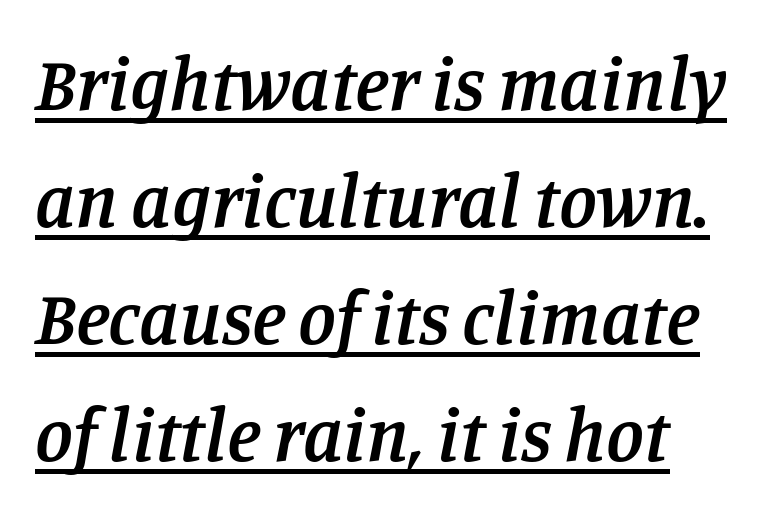
{"serif": "yes", "italic": "yes", "lean": "right", "slant_degrees": 11, "bold": "semi", "weight": "semibold", "width": "normal", "stroke_contrast": "low", "x_height": "large", "monospaced": "no", "underline": "yes", "line_spacing": "normal", "line_spacing_ratio": 1.54, "letter_spacing": "normal", "letter_spacing_em": 0.0, "glyph_px": 76}
